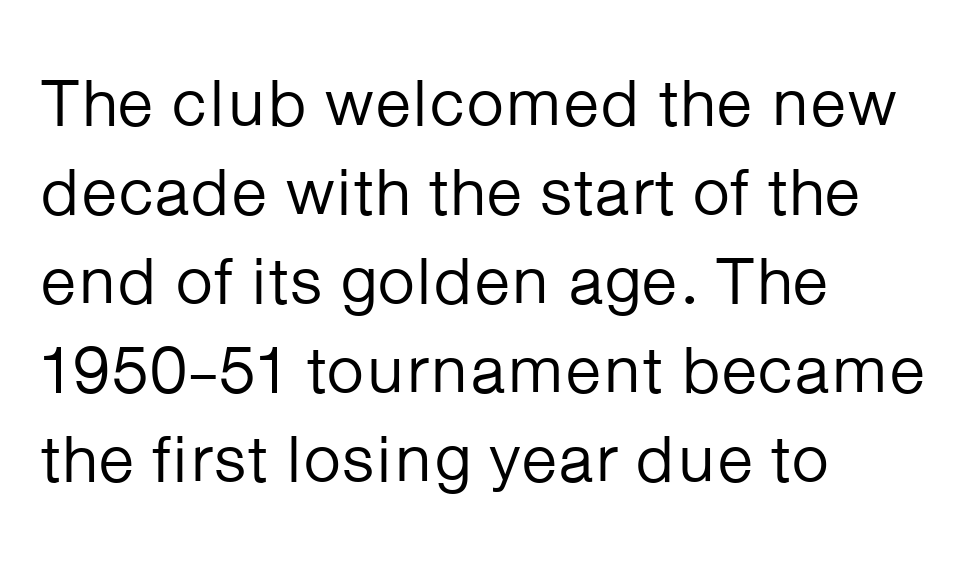
Q: Is the text bold? A: No.
Q: Is the text italic (slanted)? A: No, it is upright.
Q: Is the typeface a serif or a sans-serif typeface? A: Sans-serif.
Q: Is the text underlined? A: No.
Q: How is the paragraph aligned? A: Left-aligned.
Q: Is the spacing between letters normal or unusually wide? A: Normal.
Q: Is the spacing between lines tight, normal or loose? A: Normal.
Q: Width (condensed, normal, or wide)? A: Normal.
Q: Stroke contrast? A: Low.
Q: x-height? A: Medium.
Q: Monospaced? A: No.
